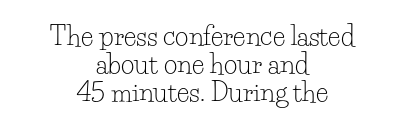
The image shows 26 px text type, upright; set centered, tight line spacing (1.07x), normal letter spacing, not underlined.
